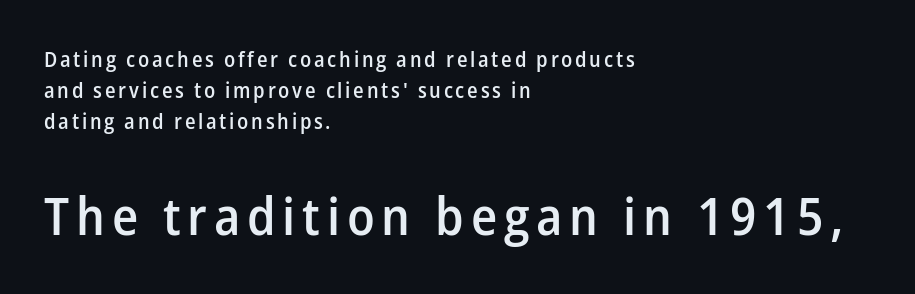
A typesetter would mark this as roman, not italic. Small over large — that's the arrangement of the two blocks here. Here the designer chose a conventional face with non-uniform glyph widths. The ragged edge is on the right, which tells us the setting is flush left. A semibold gives these letters moderate extra thickness, short of bold.
